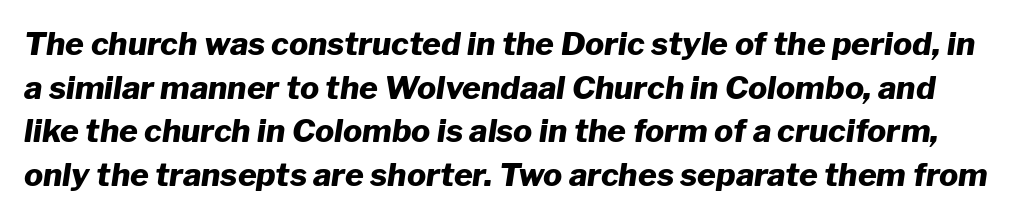
Q: Is the text bold? A: Yes.
Q: Is the text italic (slanted)? A: Yes, it leans right by about 8 degrees.
Q: Is the text underlined? A: No.
Q: Is the spacing between letters normal or unusually wide? A: Normal.
Q: Is the spacing between lines tight, normal or loose? A: Normal.
Q: Width (condensed, normal, or wide)? A: Normal.
Q: Stroke contrast? A: Low.
Q: x-height? A: Medium.
Q: Monospaced? A: No.
